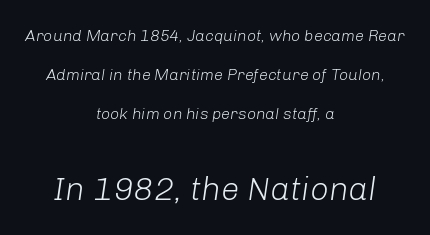
The image shows 33 px light type, italic (leaning right); set centered, loose line spacing (2.43x), normal letter spacing, not underlined; the second (bottom) block is 2.06x larger; low stroke contrast and a medium x-height.
